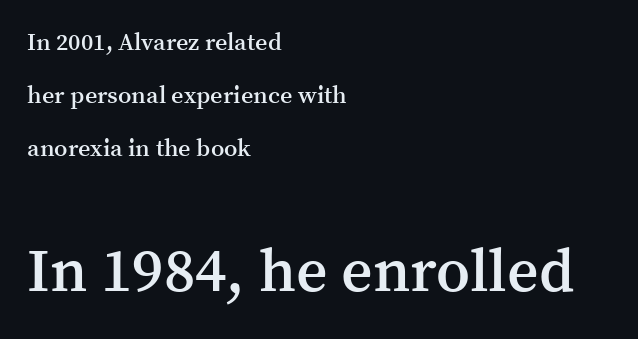
The image shows 61 px semibold serif type, upright; set left-aligned, loose line spacing (2.21x), normal letter spacing, not underlined; the second (bottom) block is 2.54x larger; medium stroke contrast and a medium x-height.
